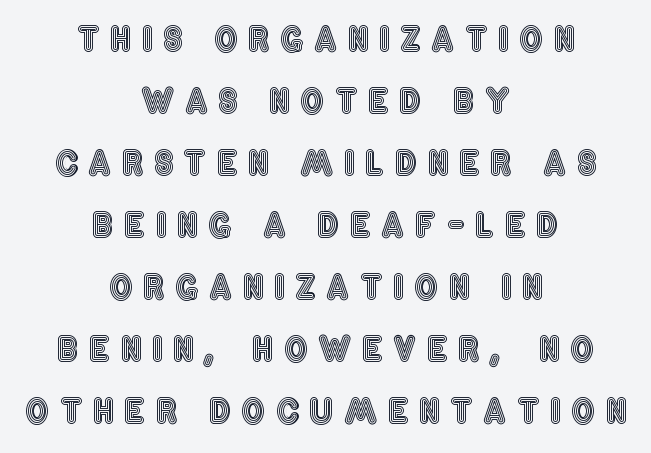
{"italic": "no", "width": "condensed", "x_height": "large", "monospaced": "no", "underline": "no", "align": "center", "line_spacing_ratio": 1.88, "letter_spacing": "wide", "letter_spacing_em": 0.32, "glyph_px": 33}
